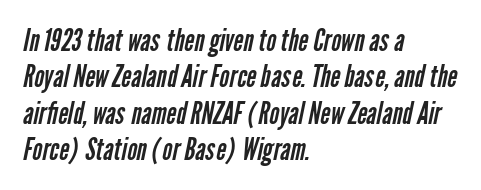
The designer went with a sans here, leaving each stem footless. Reading down the block, your eye returns to a fixed left position each line. A typesetter would call this proportional, since set widths differ per character. Each word holds together tightly as a unit, with standard inter-letter gaps. Rule under the text: the space is simply empty. On a weight scale, this lands at 450 or below.
